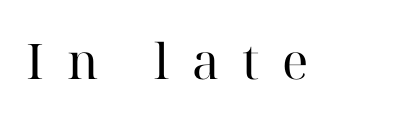
Every character sits straight up, as roman type does. The gap between lines stays unmarked. Observe the serifs anchoring each vertical stroke in this sample. The letters advance in unequal steps, a hallmark of proportional type. The line texture is sparse and dotted thanks to wide tracking.
